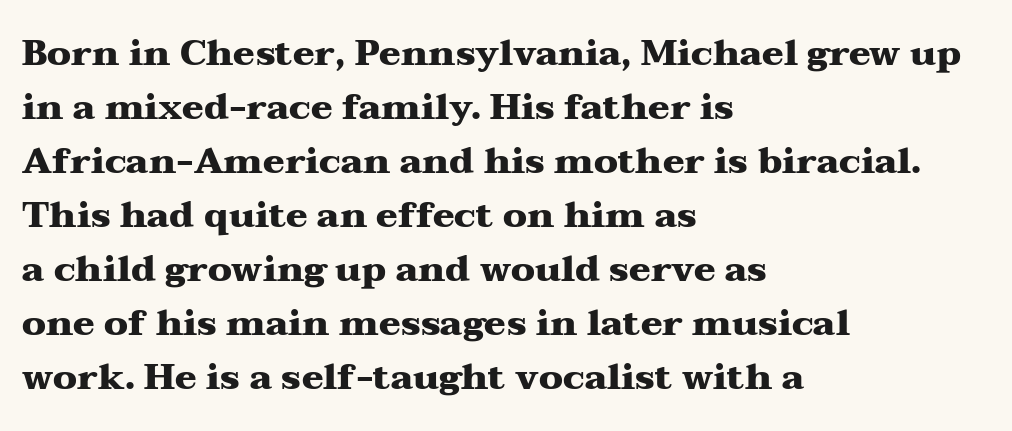
These lines sit exactly where default settings would place them. These lines carry a lot of weight — the face is fully bold. Descender tails drop into unmarked territory. Spacing verdict: proportional, widths tailored to each character.
